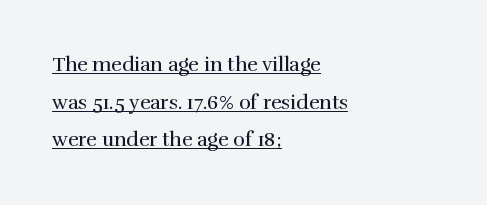
{"italic": "no", "bold": "no", "underline": "yes", "align": "left", "line_spacing_ratio": 1.88, "letter_spacing": "normal", "letter_spacing_em": 0.0, "glyph_px": 20}
